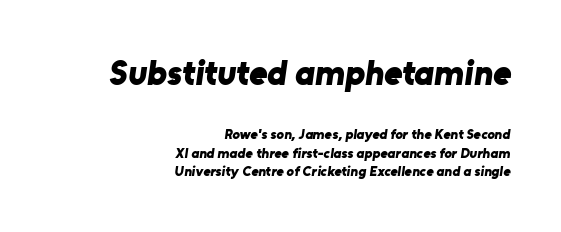
The paragraph has a hard right edge and a soft left edge. Heavy-handed strokes throughout: this text is bold. Rule under the text: the space is simply empty. The type family on display is of the sans-serif kind. Evenly set lines give the paragraph a standard silhouette.
